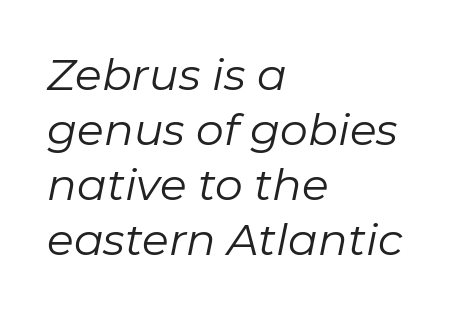
Q: Is the text bold? A: No.
Q: Is the text italic (slanted)? A: Yes, it leans right by about 11 degrees.
Q: Is the text underlined? A: No.
Q: How is the paragraph aligned? A: Left-aligned.
Q: Is the spacing between letters normal or unusually wide? A: Normal.
Q: Is the spacing between lines tight, normal or loose? A: Normal.
Q: Width (condensed, normal, or wide)? A: Normal.
Q: Stroke contrast? A: Low.
Q: x-height? A: Medium.
Q: Monospaced? A: No.
